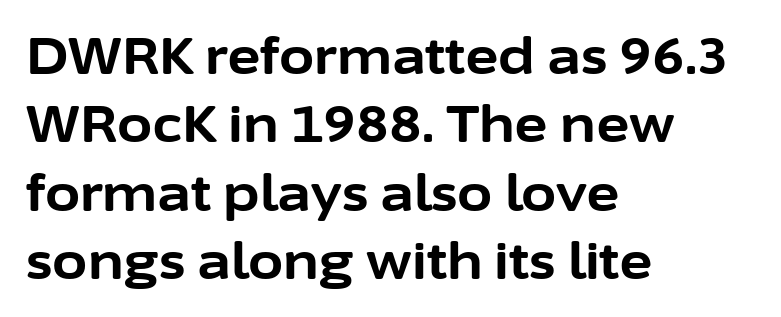
The image shows 51 px bold sans-serif type, upright; set left-aligned, normal line spacing (1.34x), normal letter spacing, not underlined; low stroke contrast and a medium x-height.
